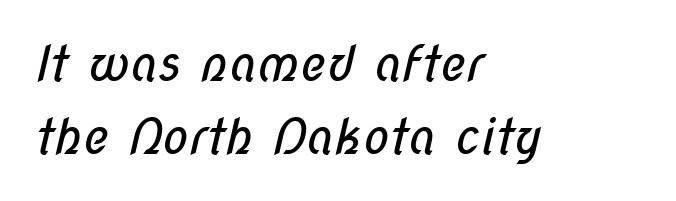
{"serif": "no", "bold": "no", "weight": "regular", "width": "condensed", "stroke_contrast": "low", "x_height": "medium", "monospaced": "no", "underline": "no", "align": "left", "line_spacing": "normal", "line_spacing_ratio": 1.49, "letter_spacing": "normal", "letter_spacing_em": 0.0, "glyph_px": 49}
